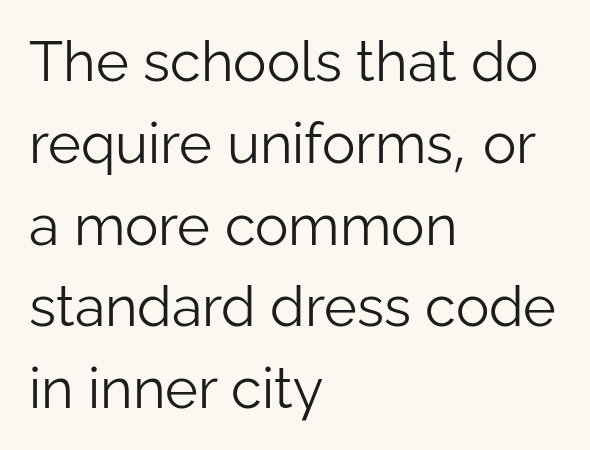
Q: Is the text bold? A: No.
Q: Is the text italic (slanted)? A: No, it is upright.
Q: Is the typeface a serif or a sans-serif typeface? A: Sans-serif.
Q: Is the text underlined? A: No.
Q: How is the paragraph aligned? A: Left-aligned.
Q: Is the spacing between letters normal or unusually wide? A: Normal.
Q: Is the spacing between lines tight, normal or loose? A: Normal.
Q: Width (condensed, normal, or wide)? A: Normal.
Q: Stroke contrast? A: Low.
Q: x-height? A: Medium.
Q: Monospaced? A: No.
